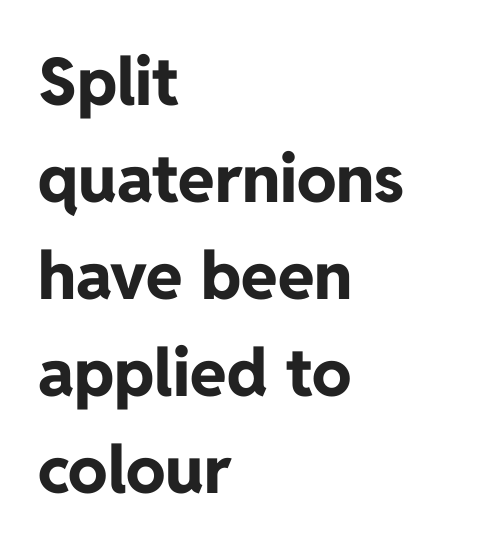
The image shows 66 px bold sans-serif type, upright; set left-aligned, normal line spacing (1.47x), normal letter spacing, not underlined; low stroke contrast and a medium x-height.
